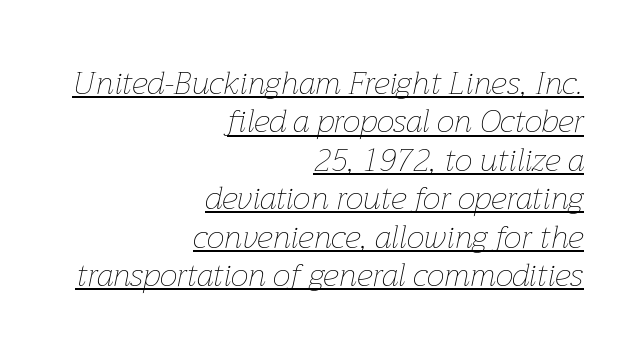
This rendering features underlined lettering. Is this a fixed-width face? No — the glyphs have proportional, varying widths. Line ends are locked; line starts wander. Caption: face not bold, strokes unweighted. There is no visible air inserted between adjacent glyphs.
